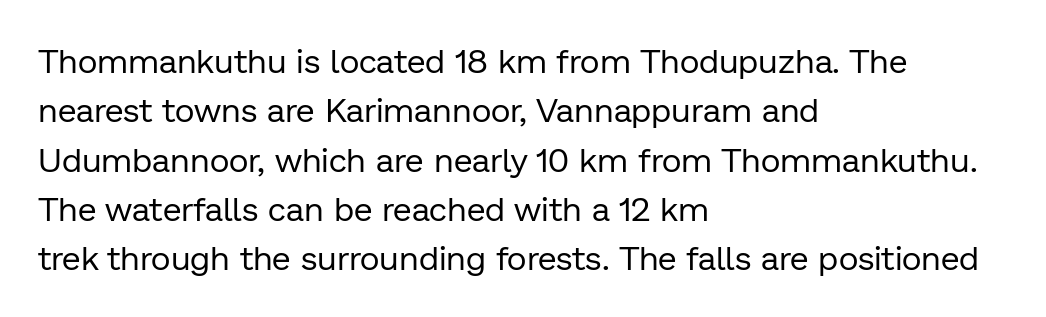
Q: Is the text bold? A: No.
Q: Is the text italic (slanted)? A: No, it is upright.
Q: Is the typeface a serif or a sans-serif typeface? A: Sans-serif.
Q: Is the text underlined? A: No.
Q: How is the paragraph aligned? A: Left-aligned.
Q: Is the spacing between letters normal or unusually wide? A: Normal.
Q: Is the spacing between lines tight, normal or loose? A: Normal.
Q: Width (condensed, normal, or wide)? A: Normal.
Q: Stroke contrast? A: Low.
Q: x-height? A: Medium.
Q: Monospaced? A: No.
